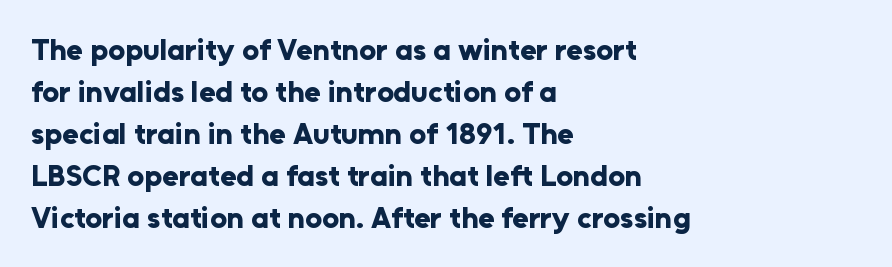
The lines sit at an ordinary, default distance from one another. Each glyph is drawn with heavy, bold strokes. Is there any slant? The stems are plumb. Descender tails drop into unmarked territory.
